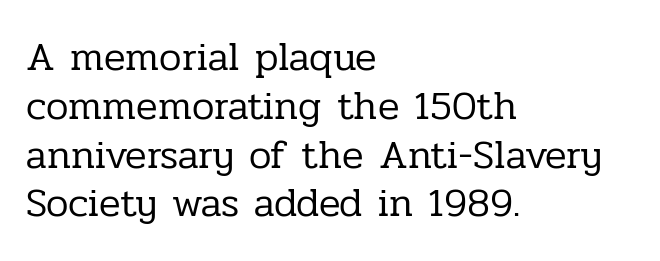
The image shows 40 px regular-weight serif type, upright; set left-aligned, line spacing 1.22x, normal letter spacing, not underlined; low stroke contrast and a medium x-height.
